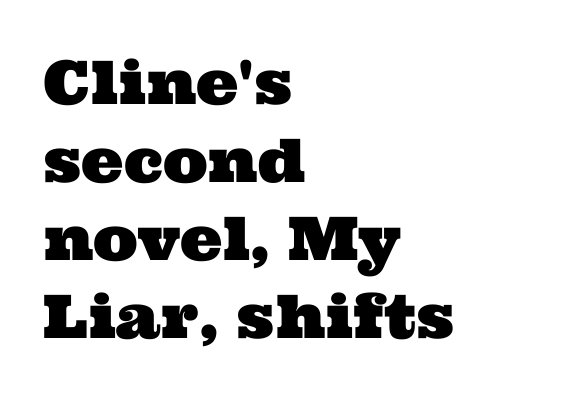
Q: Is the typeface a serif or a sans-serif typeface? A: Serif.
Q: Is the text underlined? A: No.
Q: How is the paragraph aligned? A: Left-aligned.
Q: Is the spacing between letters normal or unusually wide? A: Normal.
Q: Is the spacing between lines tight, normal or loose? A: Normal.
Q: Width (condensed, normal, or wide)? A: Wide.
Q: Stroke contrast? A: Medium.
Q: x-height? A: Medium.
Q: Monospaced? A: No.
